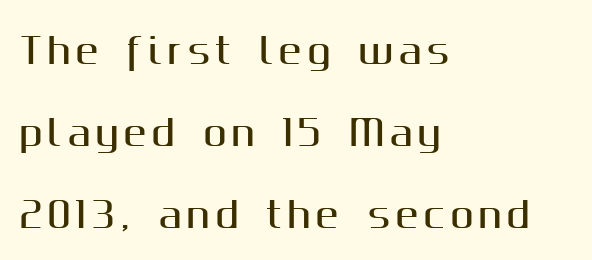
Ordinary non-slanted type is in use. Underlining? Definitely not there. If you measured baseline to baseline, you'd find a long distance. Does the copy run flush right? No — it runs flush left. The letters advance in unequal steps, a hallmark of proportional type.
